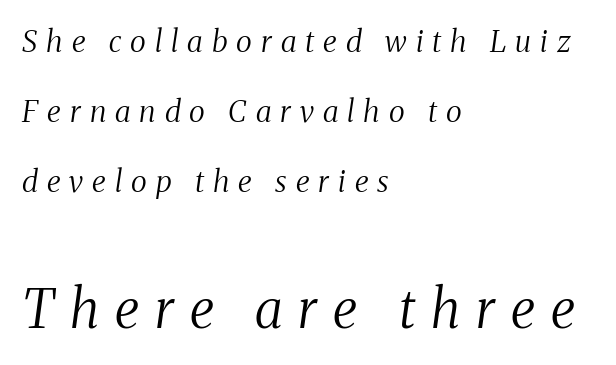
The image shows 53 px regular-weight, condensed serif type, italic (leaning right); set left-aligned, loose line spacing (2.34x), unusually wide letter spacing (+0.3 em), not underlined; the second (bottom) block is 1.77x larger; medium stroke contrast and a medium x-height.
